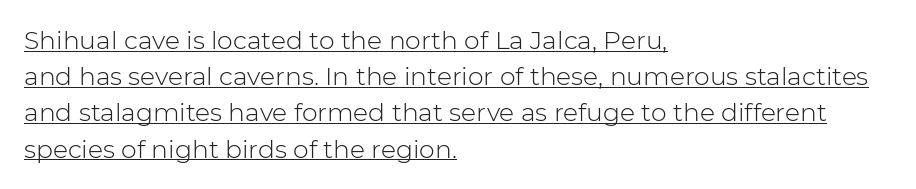
The image shows 25 px text type, upright; set left-aligned, normal line spacing (1.45x), normal letter spacing, underlined.
